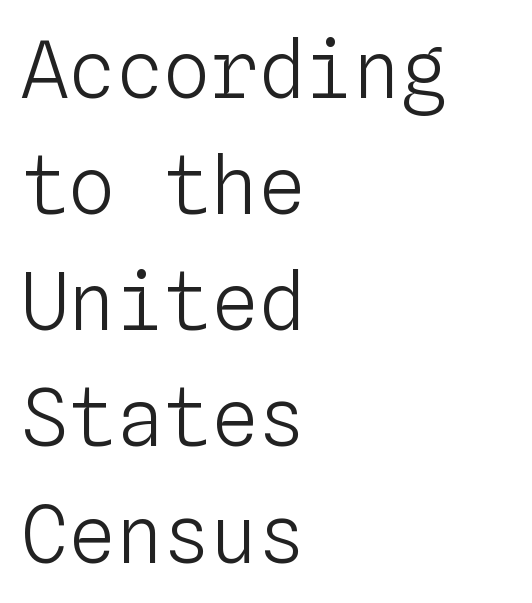
Any mark beneath the type? The region is blank. No letter is thick-stroked: the sample isn't bold. Which margin do the lines hug? The left one — the right edge is uneven. Regular leading.
